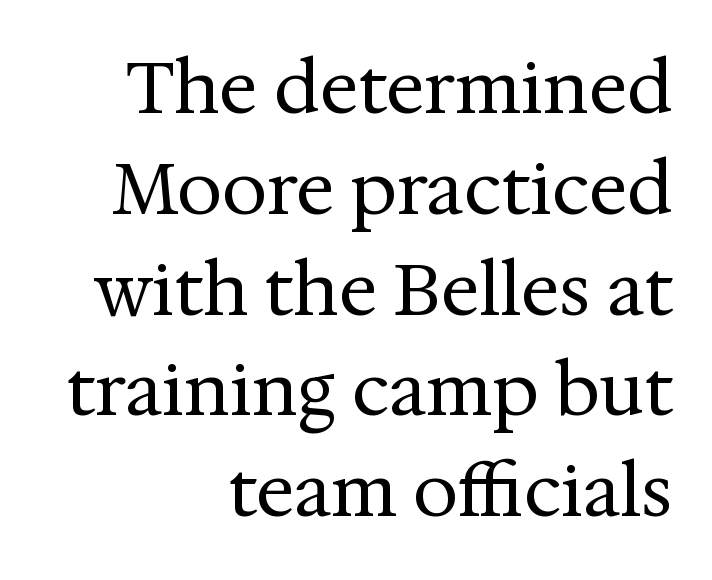
{"serif": "yes", "italic": "no", "bold": "no", "weight": "regular", "width": "normal", "stroke_contrast": "medium", "x_height": "medium", "monospaced": "no", "underline": "no", "align": "right", "line_spacing": "normal", "line_spacing_ratio": 1.4, "letter_spacing": "normal", "letter_spacing_em": 0.0, "glyph_px": 72}
